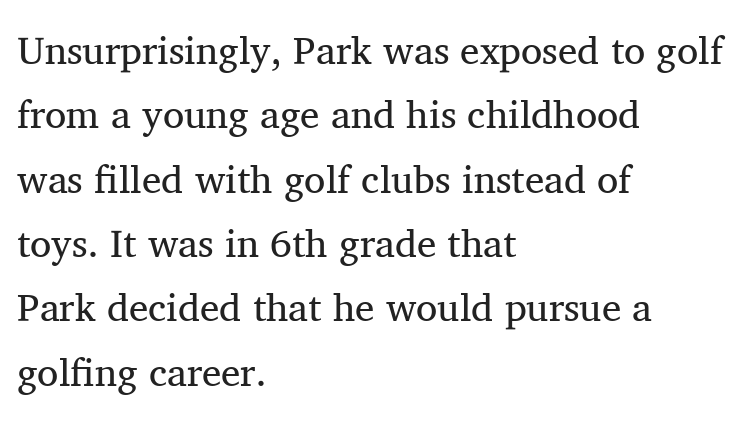
Looks like regular typesetting: each glyph gets only the width it needs. Plain, unruled lines of type. The type family on display is of the serif kind. Honestly, the letter spacing is just normal — you wouldn't notice it. Think standard paragraph weight, or any step lighter than that. The passage shown stacks its lines at a standard gap.
